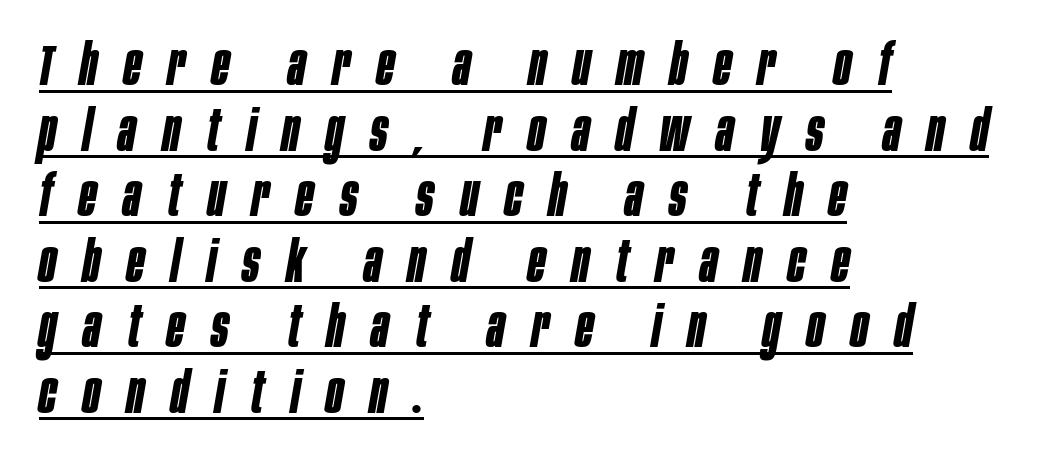
The image shows 57 px bold, condensed type, italic (leaning right); set left-aligned, tight line spacing (1.15x), unusually wide letter spacing (+0.47 em), underlined; low stroke contrast and a large x-height.
